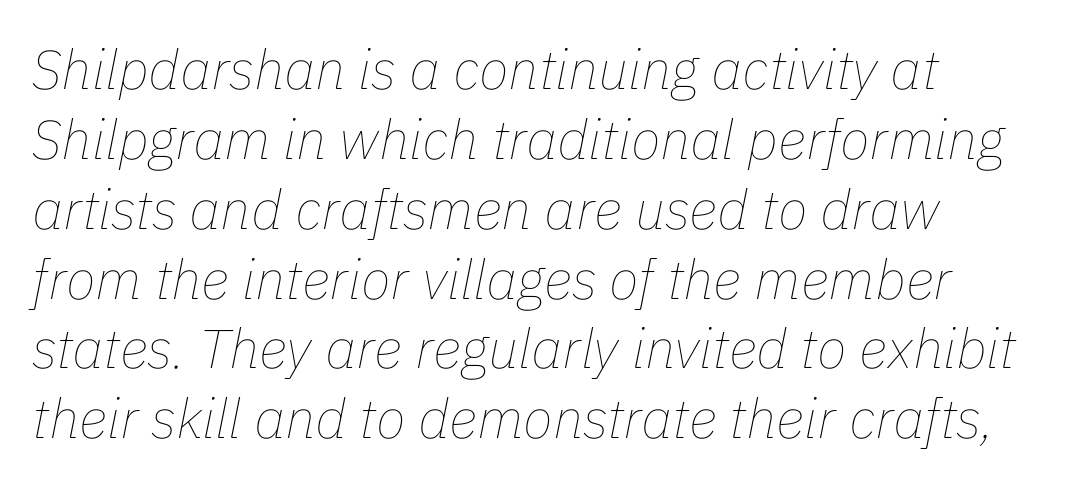
Q: Is the text bold? A: No.
Q: Is the text italic (slanted)? A: Yes, it leans right by about 11 degrees.
Q: Is the text underlined? A: No.
Q: How is the paragraph aligned? A: Left-aligned.
Q: Is the spacing between letters normal or unusually wide? A: Normal.
Q: Is the spacing between lines tight, normal or loose? A: Normal.
Q: Width (condensed, normal, or wide)? A: Normal.
Q: Stroke contrast? A: Low.
Q: x-height? A: Medium.
Q: Monospaced? A: No.
